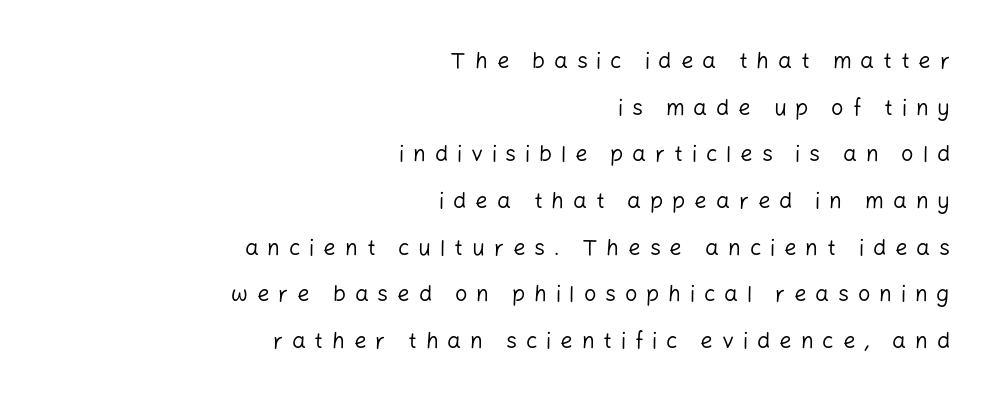
{"italic": "no", "bold": "no", "underline": "no", "align": "right", "line_spacing": "loose", "line_spacing_ratio": 2.12, "letter_spacing": "wide", "letter_spacing_em": 0.4, "glyph_px": 22}
